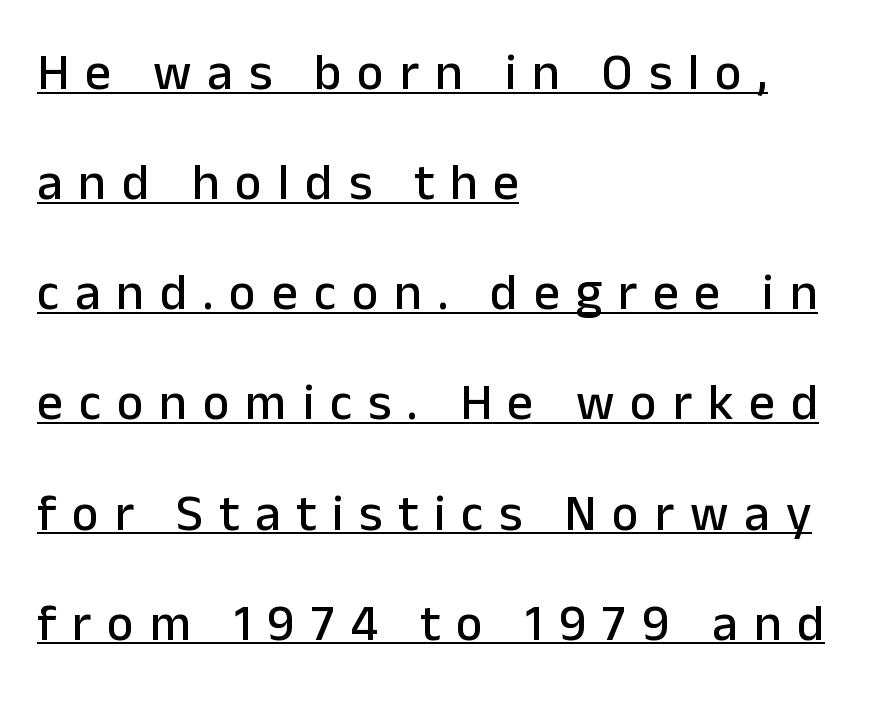
Underlined type. Alignment: flush left. A typesetter would call this heavily tracked-out type. Proportional: the letters do not fall into vertical columns. Observe the absence of serifs on each vertical stroke in this sample.
